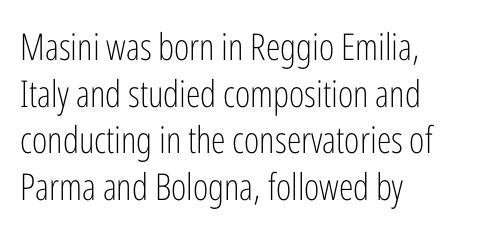
How would I describe the line gaps? Plain and ordinary. The characters display no serif detailing; their extremities are plain. Compared with a centered layout, this one pins lines to the left instead. You could call the tracking neutral — neither tight nor loose. The weight would be labelled regular, book, light, or lighter still. No word sits above an underline.
